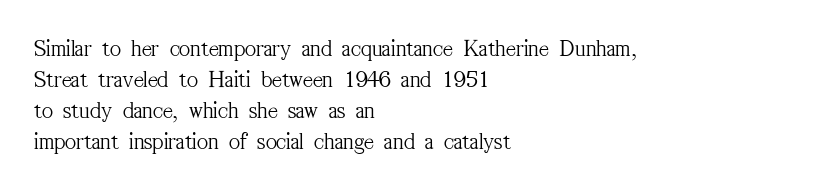
These lines keep a tight, regular rhythm from letter to letter. Notice how descenders clear the ascenders below comfortably — that's standard leading. These lines were composed using upright roman letters. One-word summary of the alignment: left. Nobody drew a line under any word here. The typesetting does not lean heavy: it is not bold.
